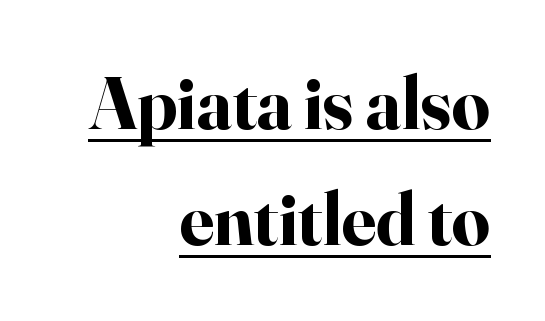
The glyphs have the mass of a bold cut. A typesetter would call this proportional, since set widths differ per character. The letterforms sit shoulder to shoulder at normal distance. Does the copy run flush right? Yes — the right margin is perfectly even. This sample keeps an unexceptional amount of space between lines. The rendering uses the underline text-decoration.
